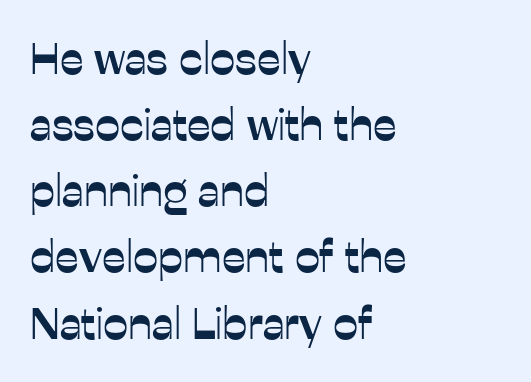
{"serif": "no", "italic": "no", "width": "normal", "stroke_contrast": "low", "x_height": "medium", "monospaced": "no", "underline": "no", "align": "left", "line_spacing": "normal", "line_spacing_ratio": 1.47, "letter_spacing": "normal", "letter_spacing_em": 0.0, "glyph_px": 45}
